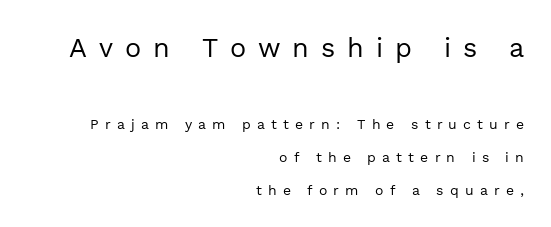
{"italic": "no", "bold": "no", "underline": "no", "align": "right", "line_spacing": "loose", "line_spacing_ratio": 2.37, "letter_spacing": "wide", "letter_spacing_em": 0.44, "larger_block": "first", "size_ratio": 1.93, "glyph_px": 27}
